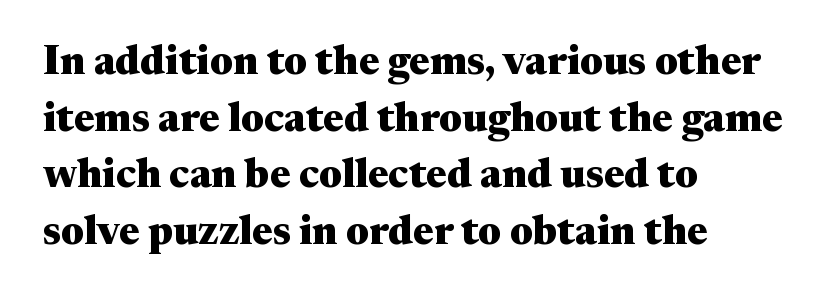
Q: Is the text bold? A: Yes.
Q: Is the text italic (slanted)? A: No, it is upright.
Q: Is the typeface a serif or a sans-serif typeface? A: Serif.
Q: Is the text underlined? A: No.
Q: How is the paragraph aligned? A: Left-aligned.
Q: Is the spacing between letters normal or unusually wide? A: Normal.
Q: Is the spacing between lines tight, normal or loose? A: Normal.
Q: Width (condensed, normal, or wide)? A: Wide.
Q: Stroke contrast? A: Medium.
Q: x-height? A: Medium.
Q: Monospaced? A: No.
